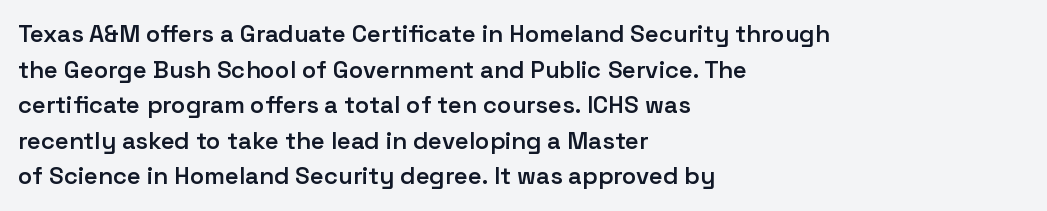
A semibold gives these letters moderate extra thickness, short of bold. Line spacing here is normal. Short note: letters normally spaced. Designer's note — italics off, roman on. A clean baseline with only descenders dipping below it. Line beginnings align vertically; line endings do not.
